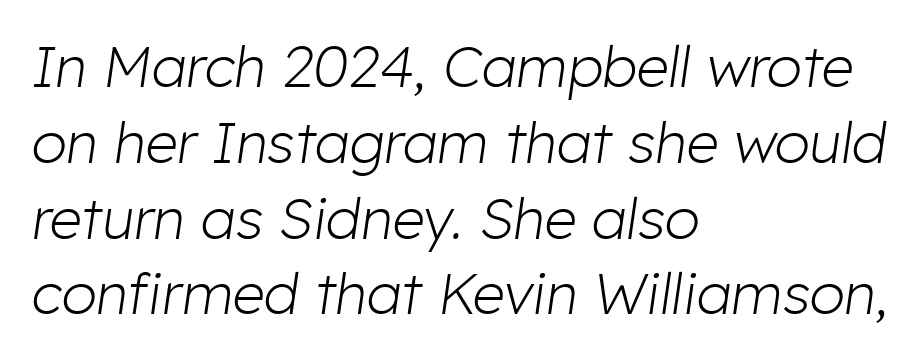
The image shows 57 px light type, italic (leaning right); set left-aligned, normal line spacing (1.33x), normal letter spacing, not underlined; low stroke contrast and a medium x-height.
